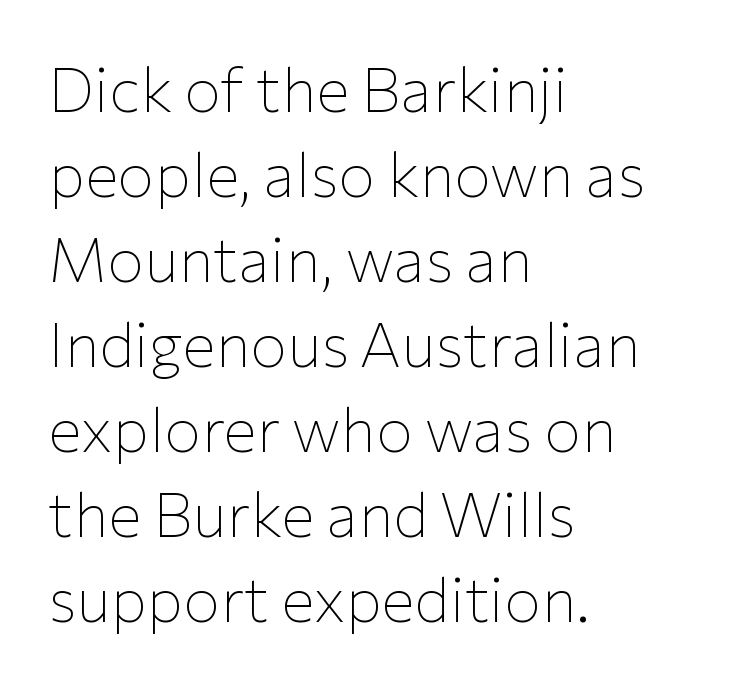
Q: Is the text bold? A: No.
Q: Is the text italic (slanted)? A: No, it is upright.
Q: Is the typeface a serif or a sans-serif typeface? A: Sans-serif.
Q: Is the text underlined? A: No.
Q: How is the paragraph aligned? A: Left-aligned.
Q: Is the spacing between letters normal or unusually wide? A: Normal.
Q: Is the spacing between lines tight, normal or loose? A: Normal.
Q: Width (condensed, normal, or wide)? A: Normal.
Q: Stroke contrast? A: Low.
Q: x-height? A: Medium.
Q: Monospaced? A: No.
